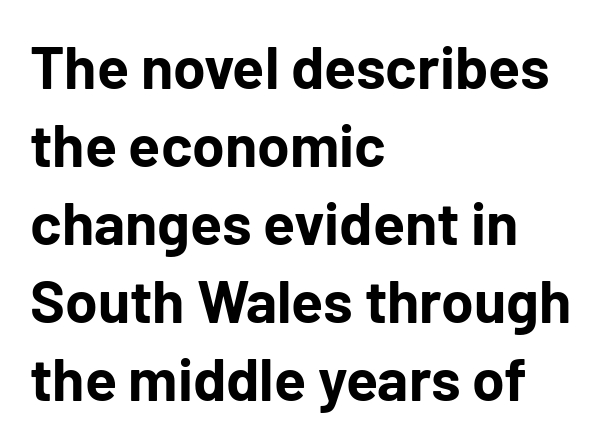
The image shows 59 px bold sans-serif type, upright; set left-aligned, normal line spacing (1.32x), normal letter spacing, not underlined; low stroke contrast and a medium x-height.
